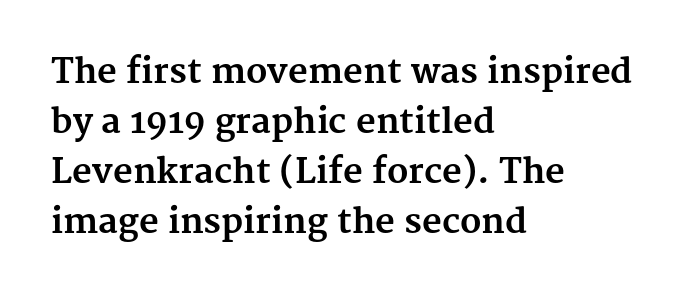
Letter spacing: default. Clear beneath every line of the passage. This is roman type, the default non-slanted kind. The face used here is proportionally spaced, like ordinary book or web type. The lines sit at an ordinary, default distance from one another. Compared with an ordinary text face, these strokes are far heavier — a full bold.
